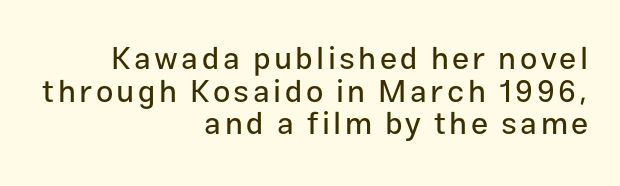
The image shows 31 px sans-serif type, upright; set right-aligned, tight line spacing (1.05x), not underlined; low stroke contrast and a medium x-height.
